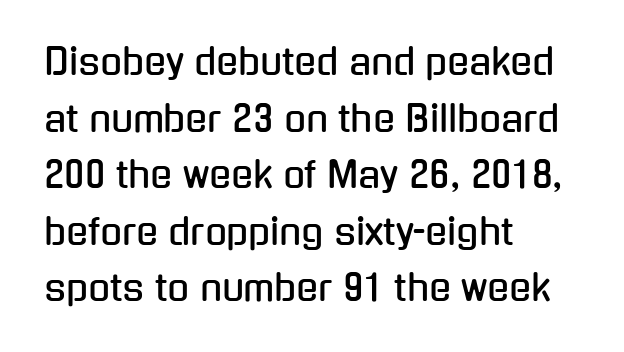
The image shows 36 px condensed sans-serif type, upright; set left-aligned, normal line spacing (1.57x), normal letter spacing, not underlined; low stroke contrast and a medium x-height.
